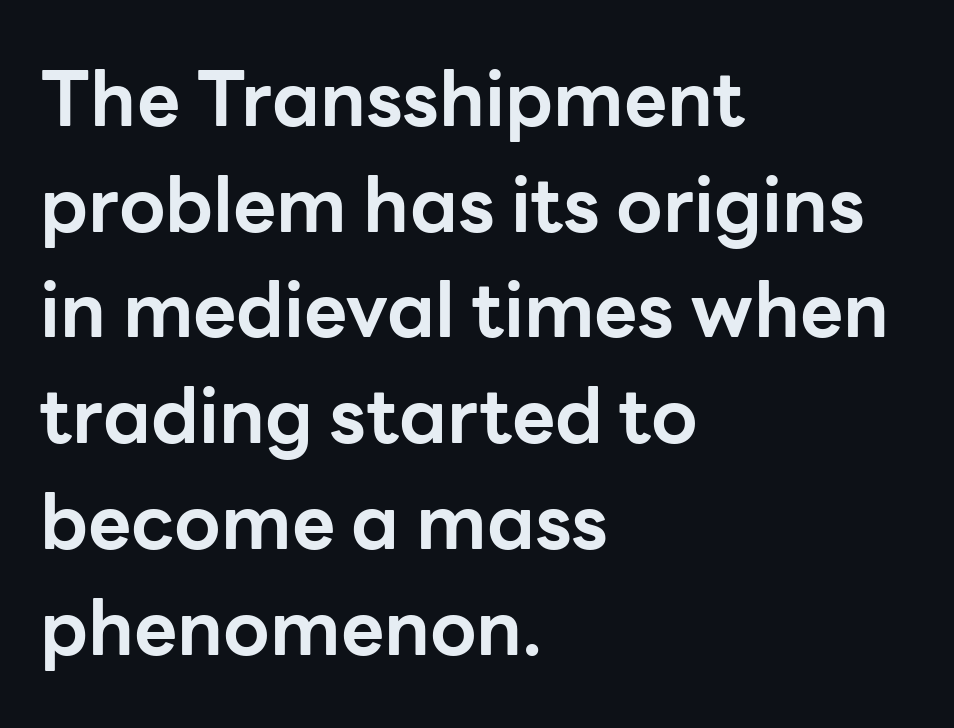
{"serif": "no", "italic": "no", "bold": "yes", "weight": "bold", "width": "normal", "stroke_contrast": "low", "x_height": "medium", "monospaced": "no", "underline": "no", "align": "left", "line_spacing": "normal", "line_spacing_ratio": 1.41, "letter_spacing": "normal", "letter_spacing_em": 0.0, "glyph_px": 75}
